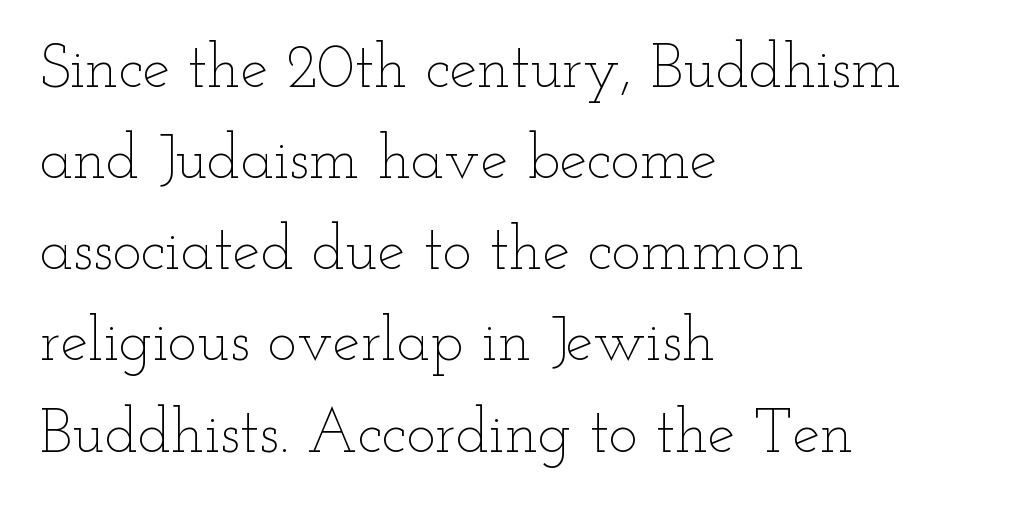
{"italic": "no", "bold": "no", "weight": "thin", "width": "wide", "stroke_contrast": "low", "x_height": "small", "monospaced": "no", "underline": "no", "align": "left", "line_spacing": "normal", "line_spacing_ratio": 1.47, "letter_spacing": "normal", "letter_spacing_em": 0.0, "glyph_px": 62}
